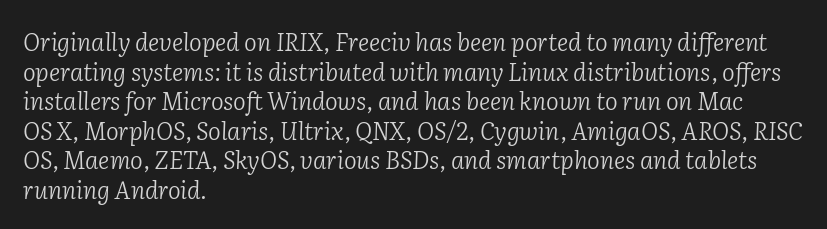
The image shows 24 px text type, italic (leaning right); set left-aligned, line spacing 1.23x, normal letter spacing, not underlined.
